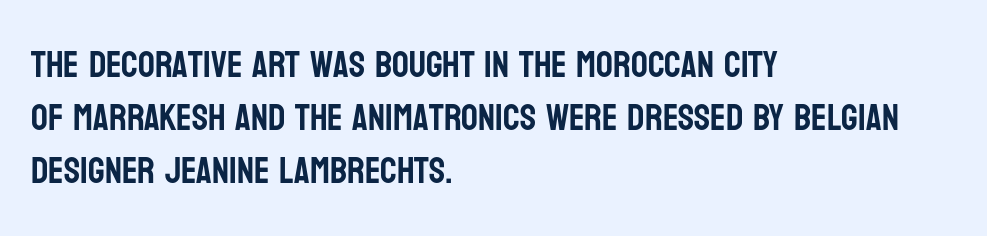
{"serif": "no", "italic": "no", "width": "condensed", "stroke_contrast": "low", "x_height": "large", "monospaced": "no", "underline": "no", "align": "left", "line_spacing": "normal", "line_spacing_ratio": 1.43, "letter_spacing": "normal", "letter_spacing_em": 0.0, "glyph_px": 37}
